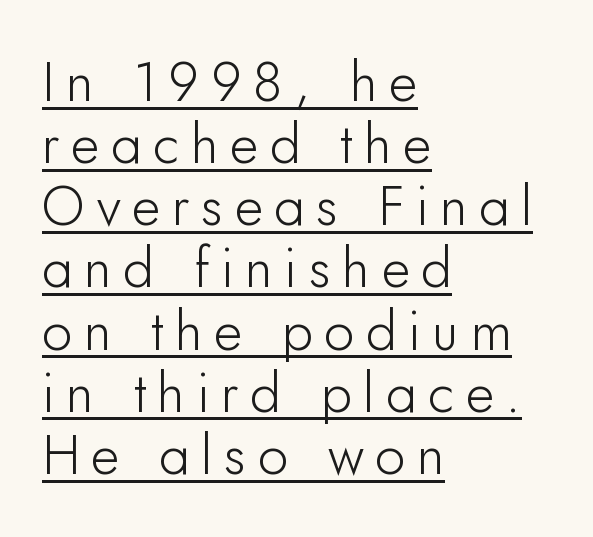
Q: Is the text italic (slanted)? A: No, it is upright.
Q: Is the typeface a serif or a sans-serif typeface? A: Sans-serif.
Q: Is the text underlined? A: Yes.
Q: How is the paragraph aligned? A: Left-aligned.
Q: Is the spacing between letters normal or unusually wide? A: Unusually wide.
Q: Is the spacing between lines tight, normal or loose? A: Tight.
Q: Width (condensed, normal, or wide)? A: Normal.
Q: Stroke contrast? A: Low.
Q: x-height? A: Small.
Q: Monospaced? A: No.
